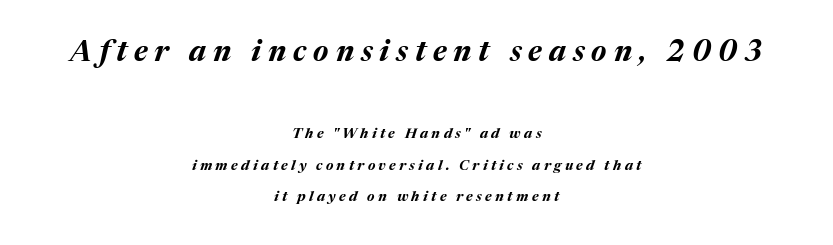
{"italic": "yes", "lean": "right", "slant_degrees": 17, "bold": "yes", "weight": "bold", "width": "normal", "stroke_contrast": "medium", "x_height": "medium", "monospaced": "no", "underline": "no", "align": "center", "line_spacing": "loose", "line_spacing_ratio": 2.25, "letter_spacing": "wide", "letter_spacing_em": 0.24, "larger_block": "first", "size_ratio": 2.07, "glyph_px": 29}
